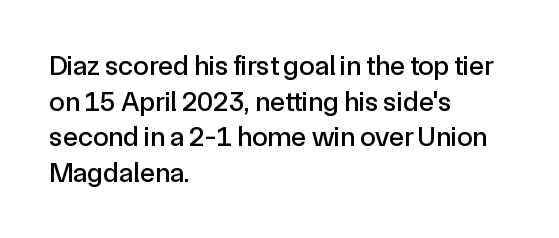
The image shows 28 px sans-serif type, upright; set left-aligned, normal line spacing (1.27x), normal letter spacing, not underlined; a medium x-height.
